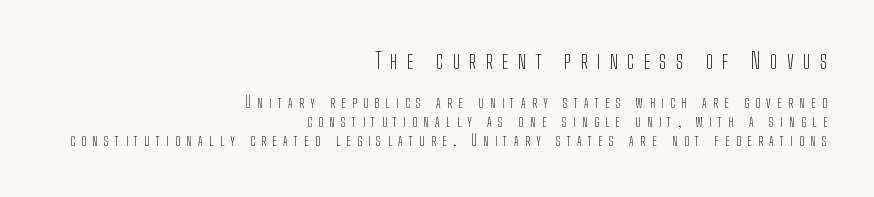
Typeset ragged left — the right edge is the straight one. These lines sit exactly where default settings would place them. Posture: straight, roman, zero tilt. The face used here is rendered with a markedly widened letterfit. Each stroke keeps to a modest, everyday thickness or less. Which chunk is bigger? The first one — the top block dwarfs the bottom.
